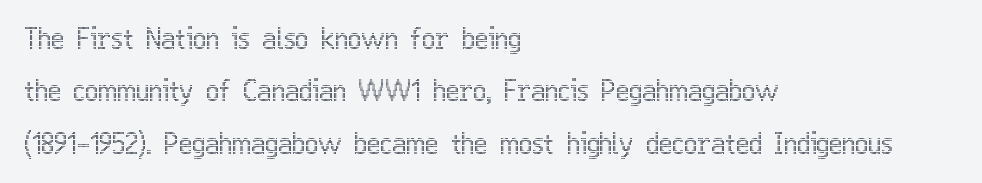
{"italic": "no", "width": "condensed", "x_height": "medium", "monospaced": "no", "underline": "no", "align": "left", "line_spacing_ratio": 1.87, "letter_spacing": "normal", "letter_spacing_em": 0.0, "glyph_px": 28}
